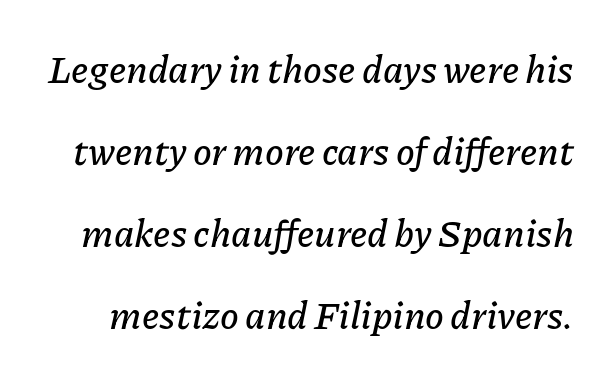
The image shows 38 px text type, italic (leaning right); set loose line spacing (2.16x), normal letter spacing, not underlined; low stroke contrast and a medium x-height.
